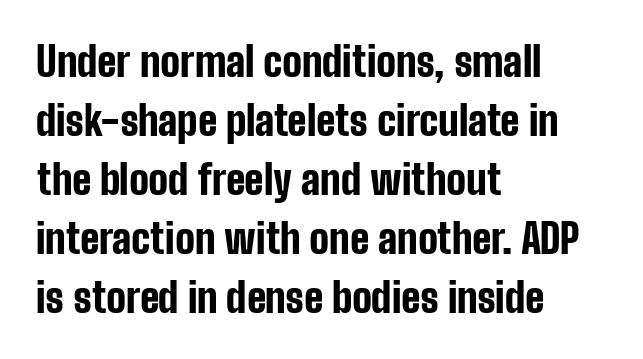
The image shows 41 px bold, condensed sans-serif type, upright; set left-aligned, normal line spacing (1.44x), normal letter spacing, not underlined; low stroke contrast and a medium x-height.
